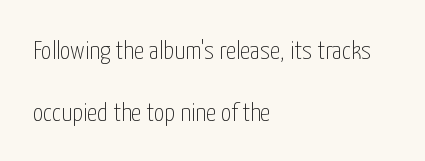
The image shows 26 px text type, upright; set left-aligned, loose line spacing (2.4x), normal letter spacing, not underlined.
